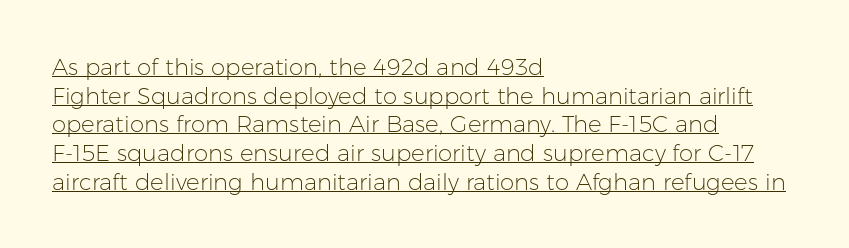
{"italic": "no", "bold": "no", "underline": "yes", "align": "left", "line_spacing": "normal", "line_spacing_ratio": 1.25, "letter_spacing": "normal", "letter_spacing_em": 0.0, "glyph_px": 23}
